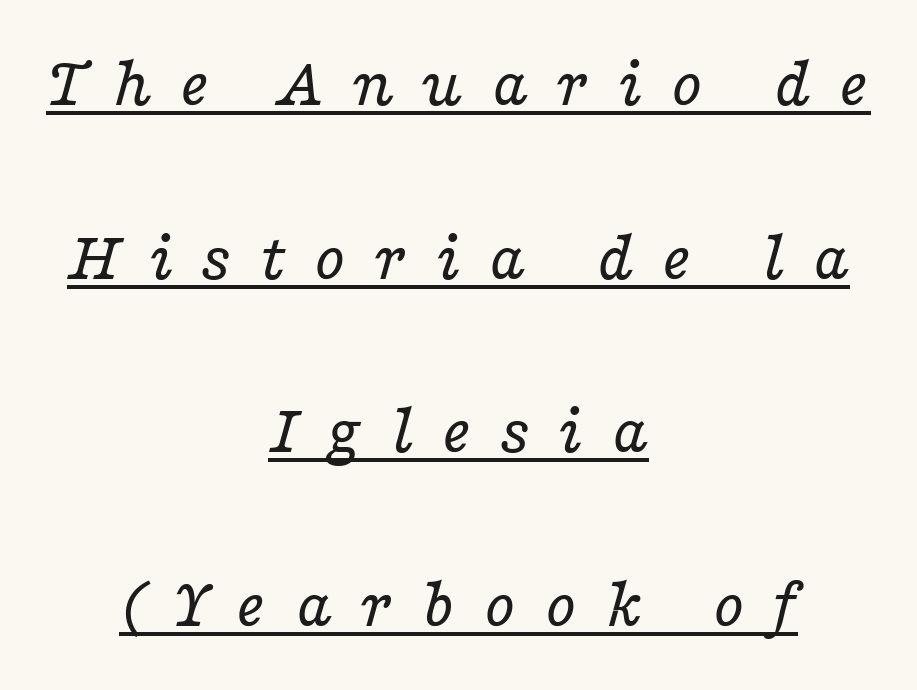
The image shows 72 px regular-weight, wide serif type, italic (leaning right); set centered, loose line spacing (2.41x), unusually wide letter spacing (+0.38 em), underlined; low stroke contrast and a medium x-height.
